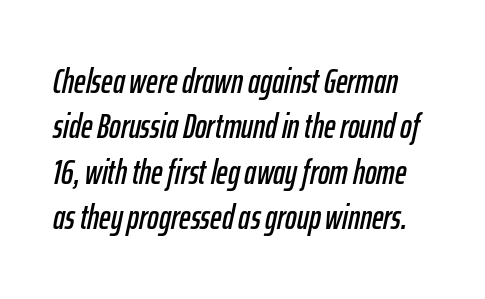
Q: Is the text italic (slanted)? A: Yes, it leans right by about 12 degrees.
Q: Is the text underlined? A: No.
Q: Is the spacing between letters normal or unusually wide? A: Normal.
Q: Is the spacing between lines tight, normal or loose? A: Normal.
Q: Width (condensed, normal, or wide)? A: Condensed.
Q: Stroke contrast? A: Low.
Q: x-height? A: Medium.
Q: Monospaced? A: No.
